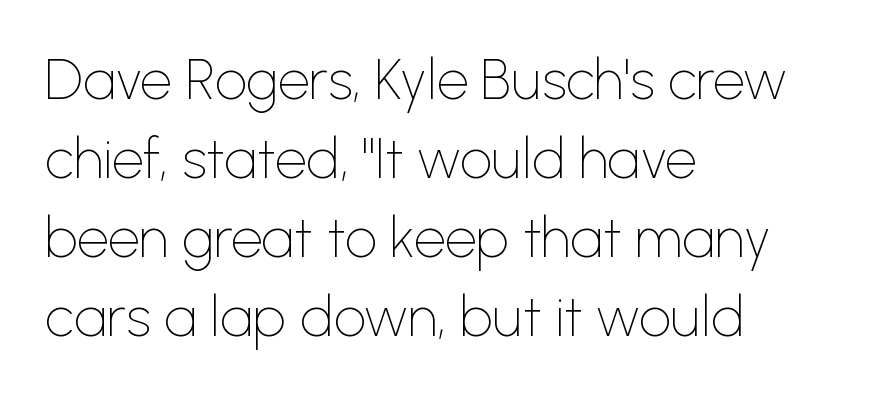
{"serif": "no", "italic": "no", "bold": "no", "weight": "thin", "width": "normal", "stroke_contrast": "low", "x_height": "medium", "monospaced": "no", "underline": "no", "align": "left", "line_spacing": "normal", "line_spacing_ratio": 1.41, "letter_spacing": "normal", "letter_spacing_em": 0.0, "glyph_px": 56}
